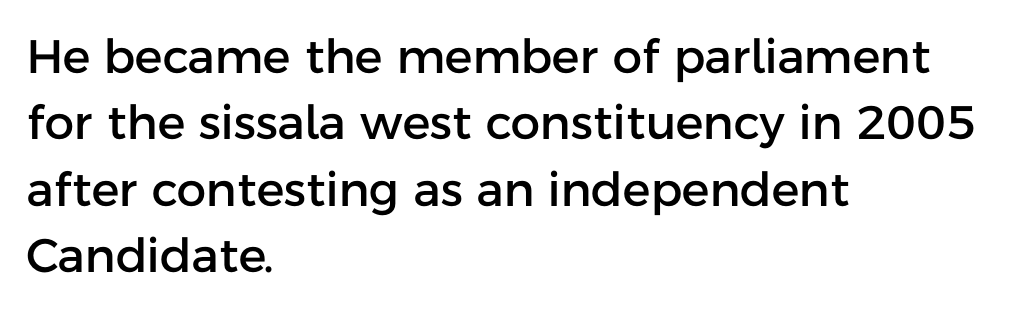
The image shows 47 px sans-serif type, upright; set left-aligned, normal line spacing (1.41x), normal letter spacing, not underlined; low stroke contrast and a medium x-height.
